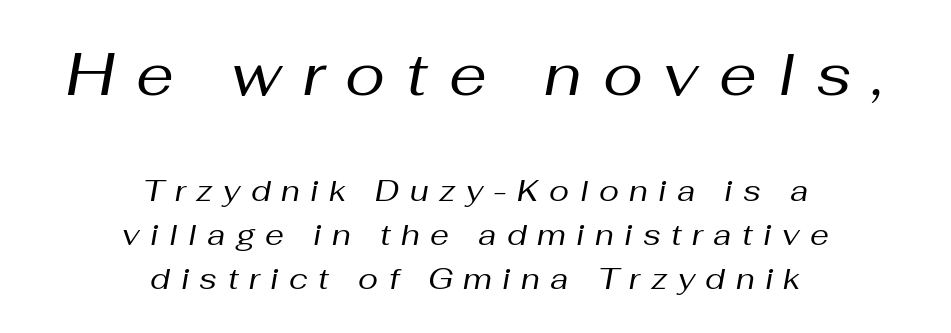
There is plenty of visible air inserted between adjacent glyphs. Rows of type keep a routine distance in the vertical direction. The paragraph has two soft edges and a firm central axis. The rendering applies a slant to the glyphs.
